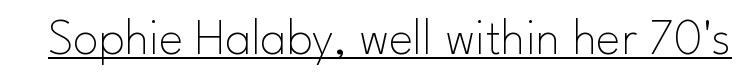
The image shows 51 px thin sans-serif type, upright; set normal letter spacing, underlined; low stroke contrast and a small x-height.
